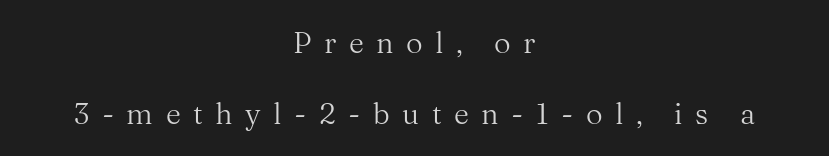
The image shows 29 px regular-weight serif type, upright; set centered, loose line spacing (2.44x), unusually wide letter spacing (+0.43 em), not underlined; medium stroke contrast and a medium x-height.
